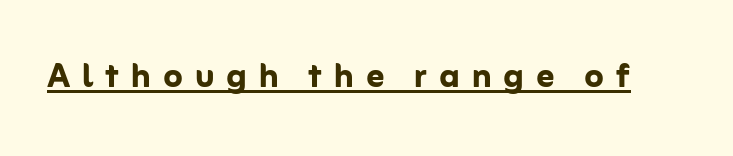
The rendering inserts visible extra space after every character. The type sits square on the baseline with zero lean. What kind of face is this? One without serifs — a sans. This is underlined copy, the kind a proofreader might mark for attention. This sample has the flowing, uneven cadence of proportional lettering. This is heavy type, rendered in bold.
